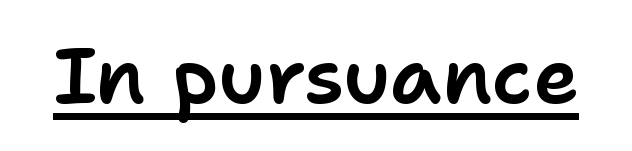
The image shows 78 px sans-serif type, upright; set normal letter spacing, underlined; low stroke contrast and a medium x-height.
